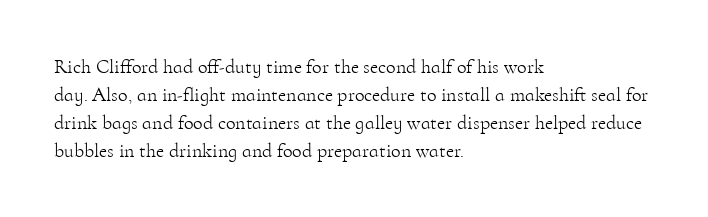
A roman cut, with each character standing at attention. Compared with a centered layout, this one pins lines to the left instead. Evenly set lines give the paragraph a standard silhouette. Heft: none added — not bold. The baseline area is clear.
